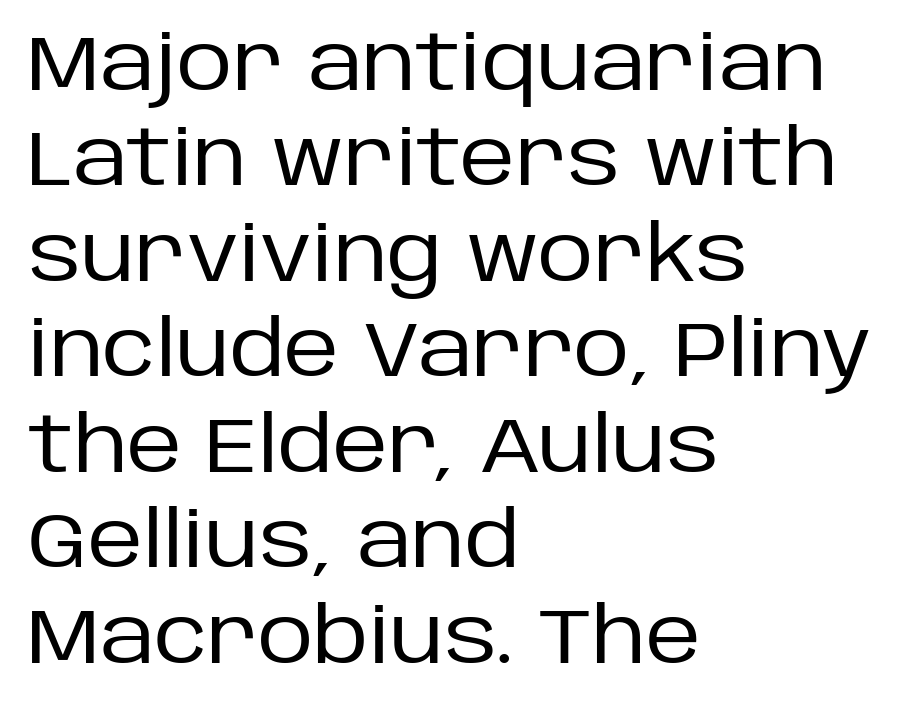
Q: Is the text bold? A: No.
Q: Is the text italic (slanted)? A: No, it is upright.
Q: Is the typeface a serif or a sans-serif typeface? A: Sans-serif.
Q: Is the text underlined? A: No.
Q: How is the paragraph aligned? A: Left-aligned.
Q: Is the spacing between letters normal or unusually wide? A: Normal.
Q: Width (condensed, normal, or wide)? A: Normal.
Q: Stroke contrast? A: Low.
Q: x-height? A: Large.
Q: Monospaced? A: No.
